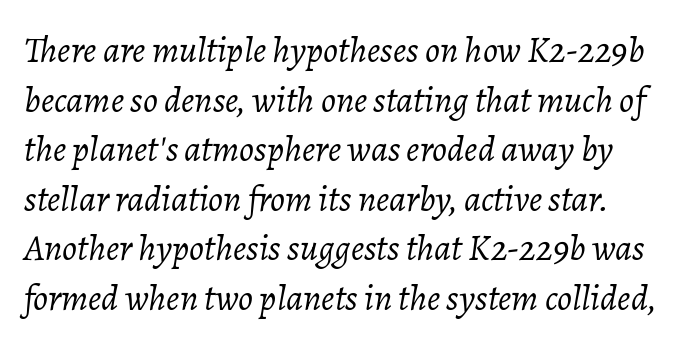
{"italic": "yes", "lean": "right", "slant_degrees": 7, "bold": "no", "weight": "light", "width": "normal", "stroke_contrast": "low", "x_height": "medium", "monospaced": "no", "underline": "no", "line_spacing": "normal", "line_spacing_ratio": 1.34, "letter_spacing": "normal", "letter_spacing_em": 0.0, "glyph_px": 37}
